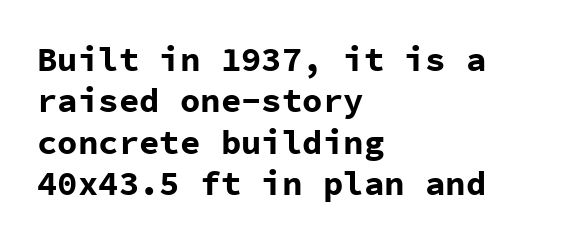
Q: Is the text bold? A: Yes.
Q: Is the text italic (slanted)? A: No, it is upright.
Q: Is the typeface a serif or a sans-serif typeface? A: Sans-serif.
Q: Is the text underlined? A: No.
Q: How is the paragraph aligned? A: Left-aligned.
Q: Is the spacing between letters normal or unusually wide? A: Normal.
Q: Width (condensed, normal, or wide)? A: Normal.
Q: Stroke contrast? A: Low.
Q: x-height? A: Medium.
Q: Monospaced? A: Yes.
